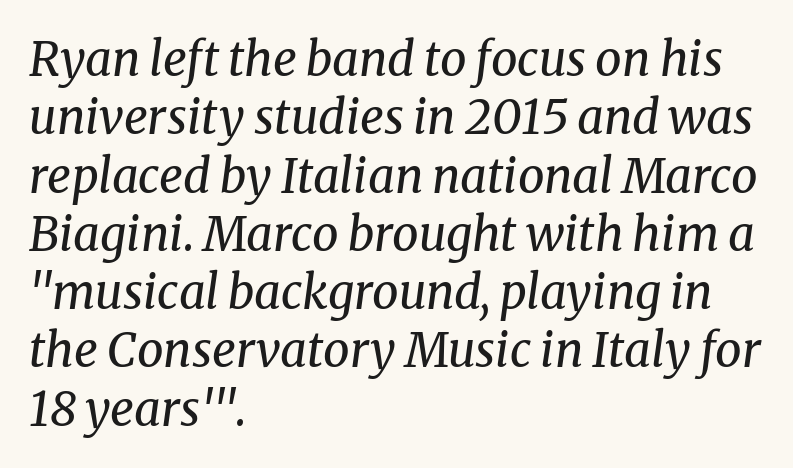
The rag falls on the right side of this text block. Underlining? Definitely not there. Does the type have serifs? Yes, each stem ends in a small foot. Tracking value appears to be zero — textbook default spacing.
